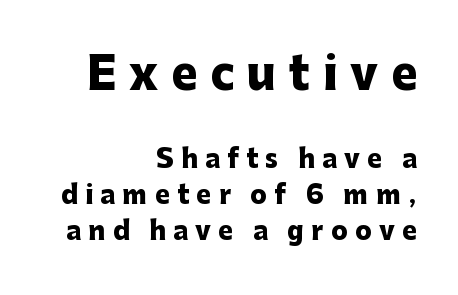
Q: Is the text bold? A: Yes.
Q: Is the text italic (slanted)? A: No, it is upright.
Q: Is the typeface a serif or a sans-serif typeface? A: Sans-serif.
Q: Is the text underlined? A: No.
Q: How is the paragraph aligned? A: Right-aligned.
Q: Is the spacing between letters normal or unusually wide? A: Unusually wide.
Q: Is the spacing between lines tight, normal or loose? A: Normal.
Q: Which block of text is set in a larger size, the first (top) or the second (bottom)? A: The first (top) one.
Q: Width (condensed, normal, or wide)? A: Normal.
Q: Stroke contrast? A: Low.
Q: x-height? A: Medium.
Q: Monospaced? A: No.
